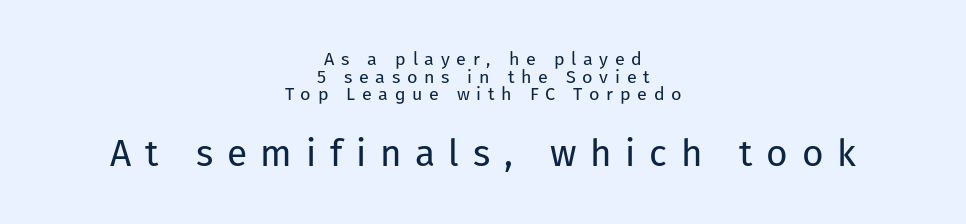
The lettering holds an erect, upright posture throughout. Anything drawn beneath the words? Only blank space. In terms of letterform style, serifs are entirely absent. These lines are centered, leaving both edges ragged. Characters follow at a spacing far wider than the type designer built in.
